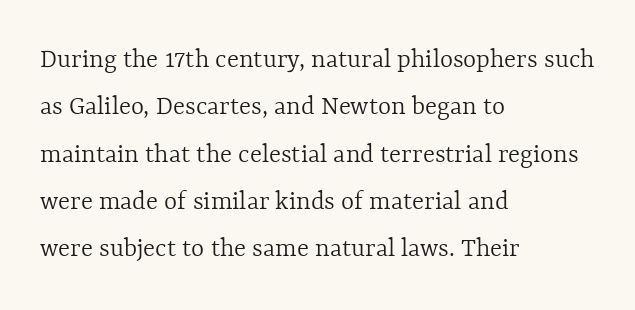
These lines sit exactly where default settings would place them. Varying glyph widths throughout — classic text-font behaviour. The passage shown has conventional tracking throughout. The glyphs are unaccompanied by any horizontal stroke below them. This sample is left-justified, so line endings fall wherever the words run out.
